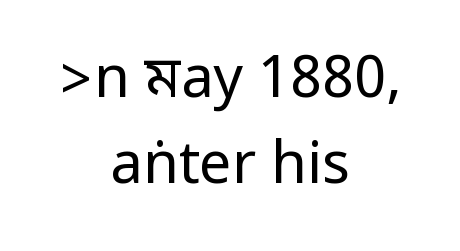
The image shows 58 px regular-weight, condensed sans-serif type, upright; set centered, normal line spacing (1.49x), normal letter spacing, not underlined; low stroke contrast.
